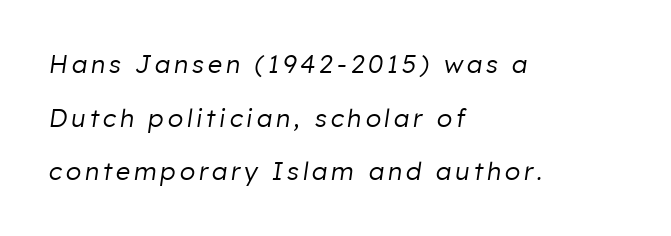
A typesetter would mark this as italic. The passage shown stacks its lines with a broad gap. Think standard paragraph weight, or any step lighter than that. No word sits above an underline.
